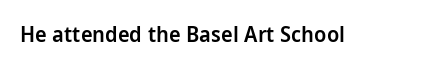
The image shows 22 px text type, upright; set normal letter spacing, not underlined.
